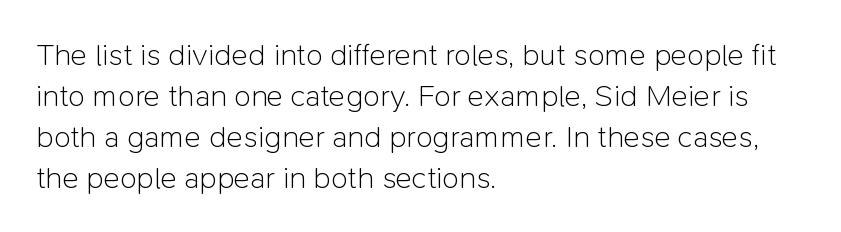
Q: Is the text bold? A: No.
Q: Is the text italic (slanted)? A: No, it is upright.
Q: Is the typeface a serif or a sans-serif typeface? A: Sans-serif.
Q: Is the text underlined? A: No.
Q: How is the paragraph aligned? A: Left-aligned.
Q: Is the spacing between letters normal or unusually wide? A: Normal.
Q: Is the spacing between lines tight, normal or loose? A: Normal.
Q: Width (condensed, normal, or wide)? A: Normal.
Q: Stroke contrast? A: Low.
Q: x-height? A: Medium.
Q: Monospaced? A: No.
